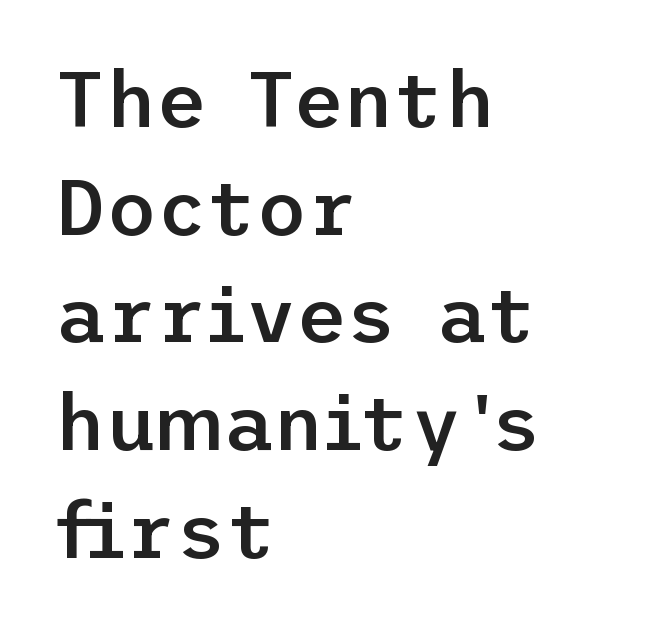
{"serif": "no", "italic": "no", "bold": "semi", "weight": "semibold", "width": "normal", "stroke_contrast": "low", "x_height": "medium", "underline": "no", "align": "left", "line_spacing": "normal", "line_spacing_ratio": 1.38, "letter_spacing": "normal", "letter_spacing_em": 0.0, "glyph_px": 78}
